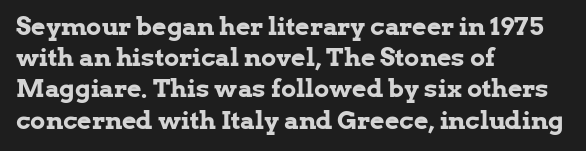
The image shows 25 px bold type, upright; set left-aligned, normal line spacing (1.25x), normal letter spacing, not underlined.
